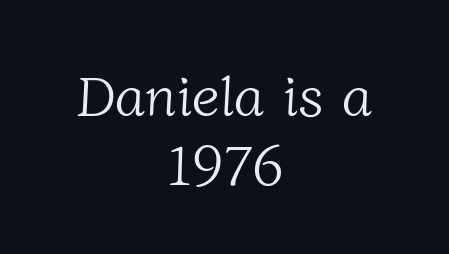
The image shows 56 px light serif type; set centered, line spacing 1.24x, normal letter spacing, not underlined; low stroke contrast and a medium x-height.
